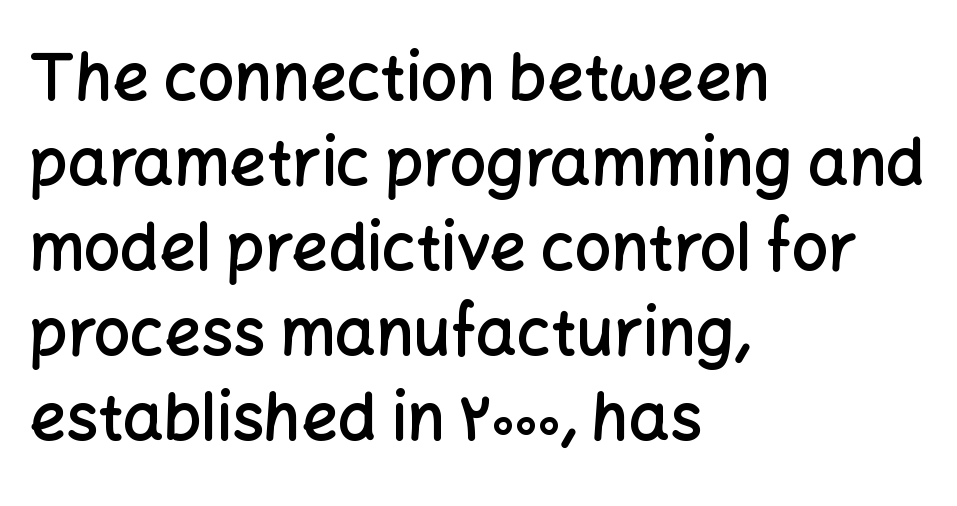
Q: Is the text bold? A: Semi-bold.
Q: Is the text italic (slanted)? A: No, it is upright.
Q: Is the typeface a serif or a sans-serif typeface? A: Sans-serif.
Q: Is the text underlined? A: No.
Q: How is the paragraph aligned? A: Left-aligned.
Q: Is the spacing between letters normal or unusually wide? A: Normal.
Q: Is the spacing between lines tight, normal or loose? A: Normal.
Q: Width (condensed, normal, or wide)? A: Normal.
Q: Stroke contrast? A: Low.
Q: x-height? A: Medium.
Q: Monospaced? A: No.
